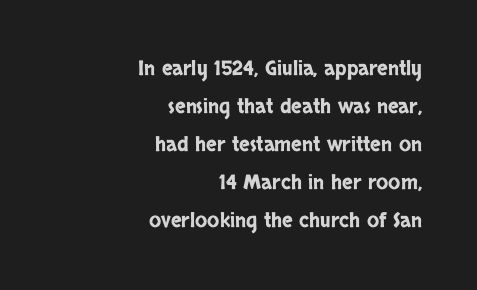
The image shows 20 px text type, upright; set right-aligned, loose line spacing (1.9x), normal letter spacing, not underlined.
